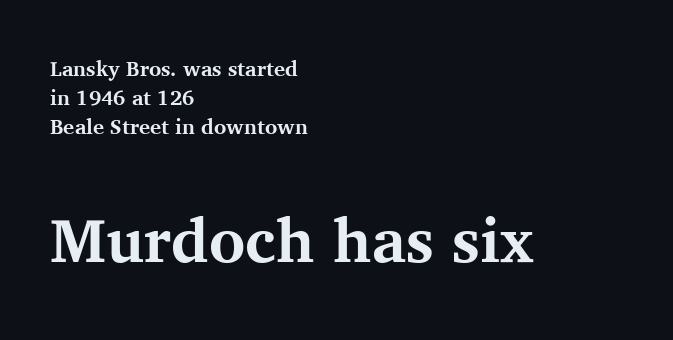
{"serif": "yes", "italic": "no", "bold": "yes", "weight": "bold", "width": "normal", "stroke_contrast": "medium", "x_height": "medium", "monospaced": "no", "underline": "no", "align": "left", "line_spacing": "normal", "line_spacing_ratio": 1.38, "letter_spacing": "normal", "letter_spacing_em": 0.0, "larger_block": "second", "size_ratio": 2.95, "glyph_px": 62}
